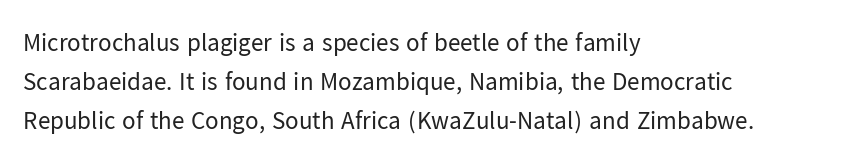
The image shows 25 px text type, upright; set left-aligned, normal line spacing (1.56x), normal letter spacing, not underlined.
